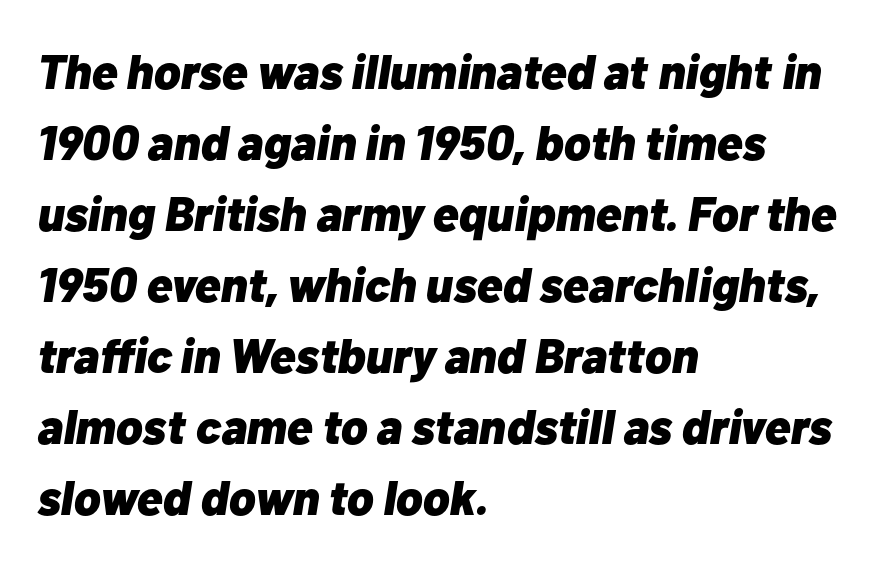
The image shows 48 px heavy type, italic (leaning right); set left-aligned, normal line spacing (1.48x), normal letter spacing, not underlined; low stroke contrast and a medium x-height.
